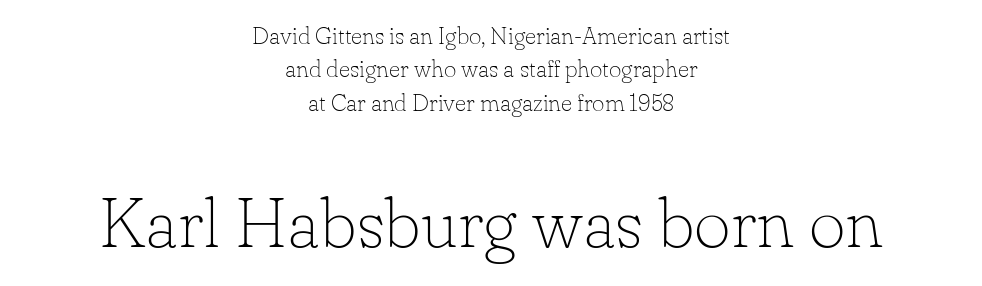
{"serif": "yes", "italic": "no", "bold": "no", "weight": "thin", "width": "normal", "stroke_contrast": "low", "x_height": "small", "monospaced": "no", "underline": "no", "align": "center", "line_spacing": "normal", "line_spacing_ratio": 1.39, "letter_spacing": "normal", "letter_spacing_em": 0.0, "larger_block": "second", "size_ratio": 2.96, "glyph_px": 71}
